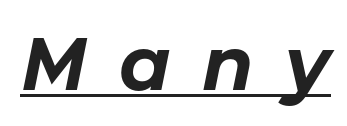
The image shows 75 px bold type, italic (leaning right); set unusually wide letter spacing (+0.42 em), underlined; low stroke contrast and a medium x-height.
